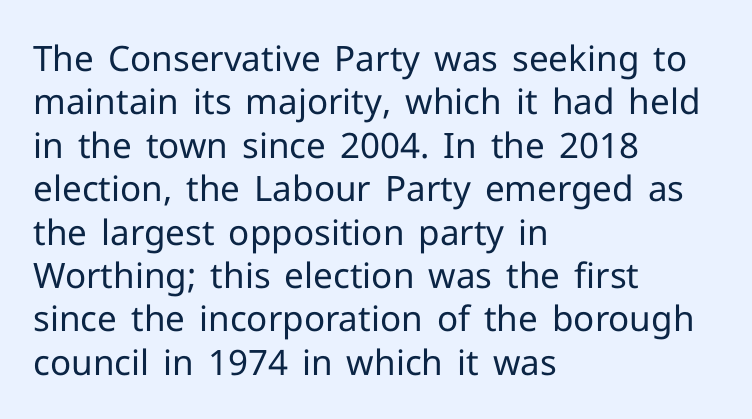
The line texture is even and compact thanks to regular tracking. Notice how the stems are strictly vertical — no italics here. Note: no serifs on the glyphs. Spacing verdict: proportional, widths tailored to each character. Has an underline been added? It has not. The text block is weighted toward the left margin, trailing off unevenly rightward.
